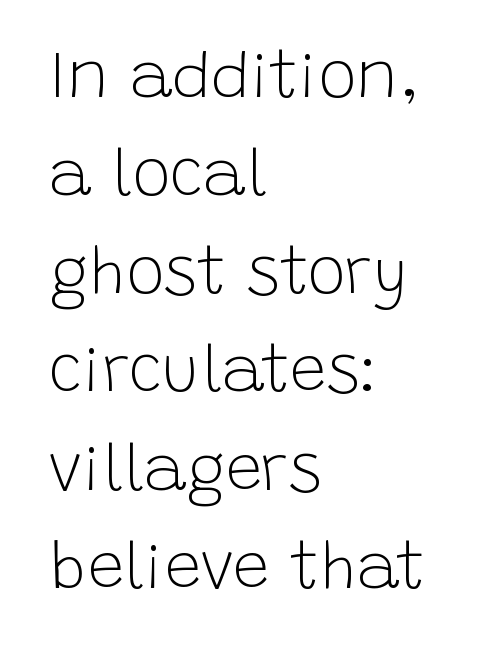
Is this a fixed-width face? No — the glyphs have proportional, varying widths. The block of text has a typical density, with ordinary space between rows. Just letters on the line, the space beneath them empty. Think standard paragraph weight, or any step lighter than that. A student would call this left alignment; a typographer would say flush left, rag right.
